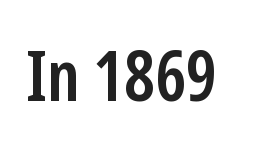
Q: Is the text bold? A: Semi-bold.
Q: Is the text italic (slanted)? A: No, it is upright.
Q: Is the typeface a serif or a sans-serif typeface? A: Sans-serif.
Q: Is the text underlined? A: No.
Q: Is the spacing between letters normal or unusually wide? A: Normal.
Q: Width (condensed, normal, or wide)? A: Condensed.
Q: Stroke contrast? A: Low.
Q: x-height? A: Medium.
Q: Monospaced? A: No.
